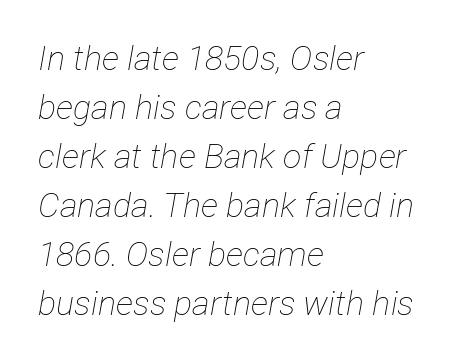
Q: Is the text bold? A: No.
Q: Is the text italic (slanted)? A: Yes, it leans right by about 12 degrees.
Q: Is the text underlined? A: No.
Q: How is the paragraph aligned? A: Left-aligned.
Q: Is the spacing between letters normal or unusually wide? A: Normal.
Q: Is the spacing between lines tight, normal or loose? A: Normal.
Q: Width (condensed, normal, or wide)? A: Condensed.
Q: Stroke contrast? A: Low.
Q: x-height? A: Medium.
Q: Monospaced? A: No.
